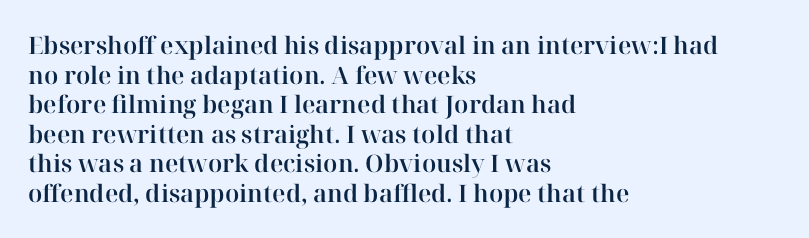
Q: Is the text italic (slanted)? A: No, it is upright.
Q: Is the text underlined? A: No.
Q: How is the paragraph aligned? A: Left-aligned.
Q: Is the spacing between letters normal or unusually wide? A: Normal.
